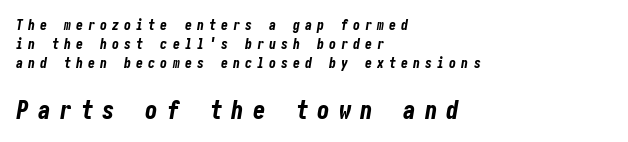
Q: Is the text bold? A: Yes.
Q: Is the text italic (slanted)? A: Yes, it leans right by about 10 degrees.
Q: Is the text underlined? A: No.
Q: How is the paragraph aligned? A: Left-aligned.
Q: Is the spacing between letters normal or unusually wide? A: Unusually wide.
Q: Is the spacing between lines tight, normal or loose? A: Normal.
Q: Which block of text is set in a larger size, the first (top) or the second (bottom)? A: The second (bottom) one.
